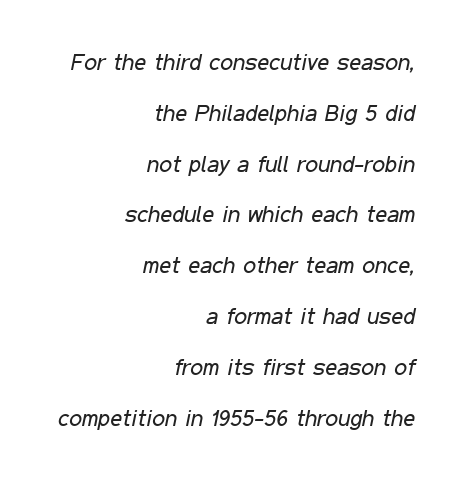
Notice how the stems are inclined rather than vertical — that's the hallmark of italics. Anything drawn beneath the words? Only blank space. Letters have the restrained weight of plain body copy at most. Does extra space separate the letters? No, they use regular spacing. Visually the block forms a straight wall on the right and a jagged coastline on the left.
